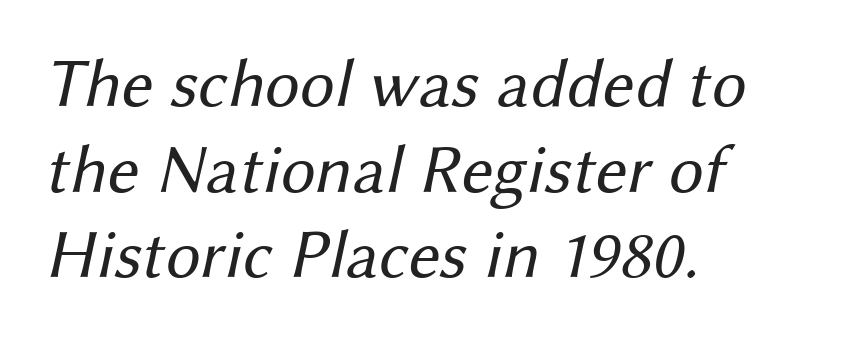
The characters display no serif detailing; their extremities are plain. Do the characters align in a grid? No, the font is proportional. Which margin do the lines hug? The left one — the right edge is uneven. No extra ink here — the face is not bold. Nobody touched the tracking dial on this one. Rule under the text: the space is simply empty.
